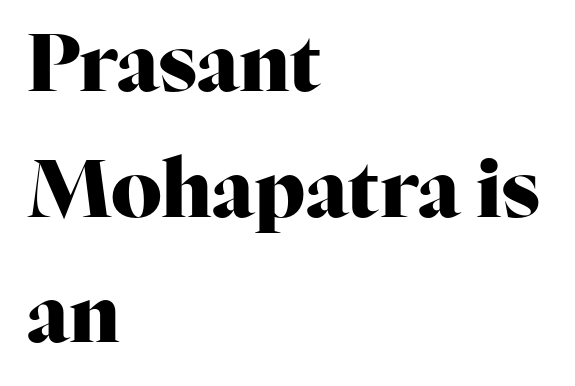
The image shows 80 px heavy serif type, upright; set left-aligned, normal line spacing (1.57x), normal letter spacing, not underlined; high stroke contrast and a medium x-height.
